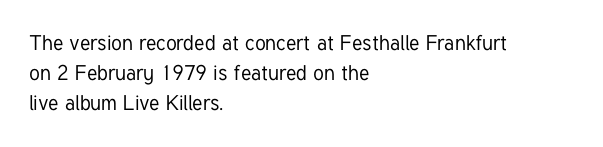
{"italic": "no", "underline": "no", "align": "left", "line_spacing": "normal", "line_spacing_ratio": 1.43, "letter_spacing": "normal", "letter_spacing_em": 0.0, "glyph_px": 21}
